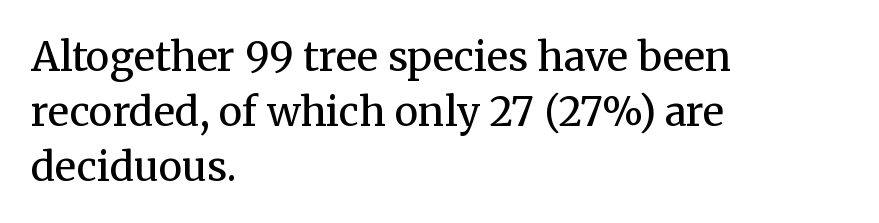
Q: Is the text bold? A: No.
Q: Is the text italic (slanted)? A: No, it is upright.
Q: Is the typeface a serif or a sans-serif typeface? A: Serif.
Q: Is the text underlined? A: No.
Q: How is the paragraph aligned? A: Left-aligned.
Q: Is the spacing between letters normal or unusually wide? A: Normal.
Q: Is the spacing between lines tight, normal or loose? A: Normal.
Q: Width (condensed, normal, or wide)? A: Normal.
Q: Stroke contrast? A: Medium.
Q: x-height? A: Medium.
Q: Monospaced? A: No.
